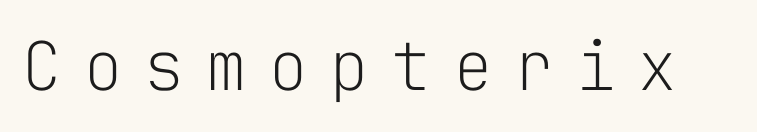
{"serif": "no", "italic": "no", "bold": "no", "weight": "light", "width": "normal", "stroke_contrast": "low", "x_height": "medium", "monospaced": "yes", "underline": "no", "letter_spacing": "wide", "letter_spacing_em": 0.32, "glyph_px": 67}
